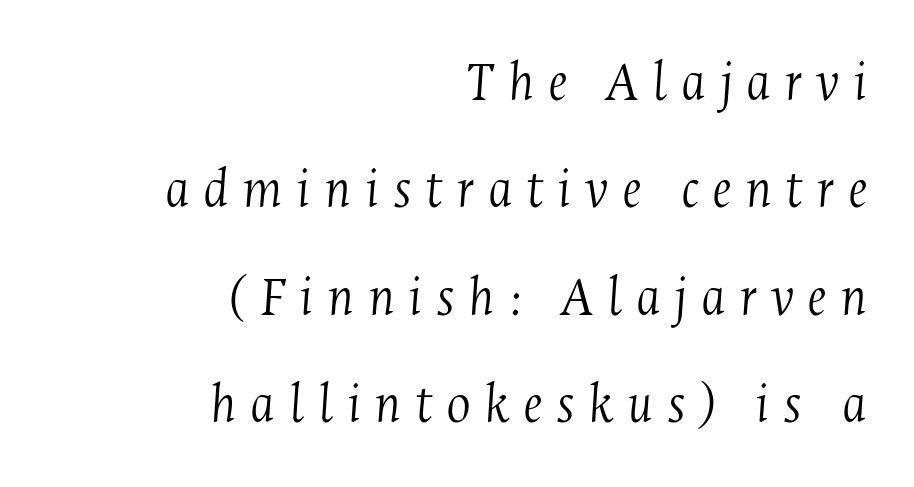
Q: Is the text bold? A: No.
Q: Is the text italic (slanted)? A: Yes, it leans right by about 4 degrees.
Q: Is the typeface a serif or a sans-serif typeface? A: Serif.
Q: Is the text underlined? A: No.
Q: How is the paragraph aligned? A: Right-aligned.
Q: Is the spacing between letters normal or unusually wide? A: Unusually wide.
Q: Width (condensed, normal, or wide)? A: Condensed.
Q: Stroke contrast? A: Medium.
Q: x-height? A: Medium.
Q: Monospaced? A: No.
